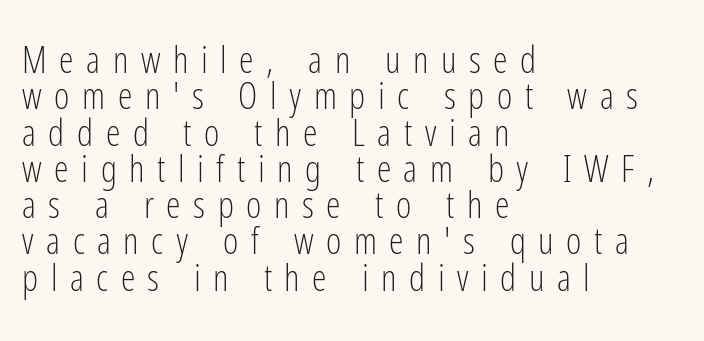
{"serif": "no", "italic": "no", "bold": "no", "weight": "light", "width": "condensed", "stroke_contrast": "low", "x_height": "medium", "monospaced": "no", "underline": "no", "align": "left", "line_spacing": "tight", "line_spacing_ratio": 0.98, "letter_spacing": "wide", "letter_spacing_em": 0.34, "glyph_px": 37}
